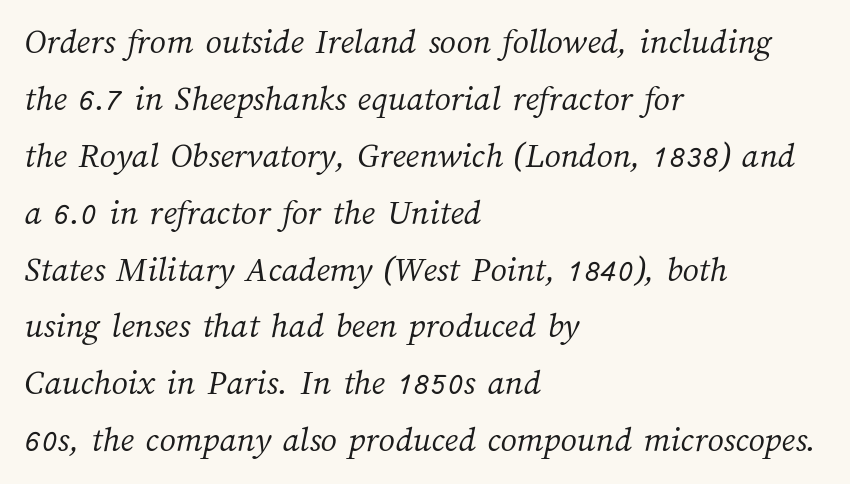
Q: Is the text bold? A: No.
Q: Is the text underlined? A: No.
Q: How is the paragraph aligned? A: Left-aligned.
Q: Is the spacing between letters normal or unusually wide? A: Normal.
Q: Is the spacing between lines tight, normal or loose? A: Normal.
Q: Width (condensed, normal, or wide)? A: Normal.
Q: Stroke contrast? A: Medium.
Q: x-height? A: Medium.
Q: Monospaced? A: No.
